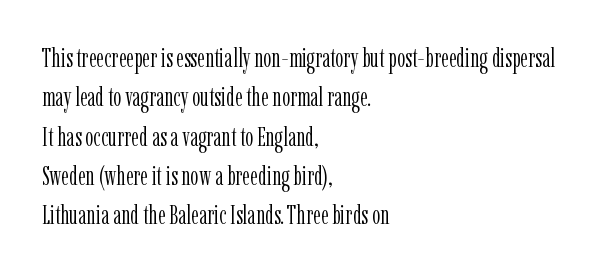
The image shows 26 px text type, upright; set left-aligned, normal line spacing (1.51x), normal letter spacing, not underlined.
